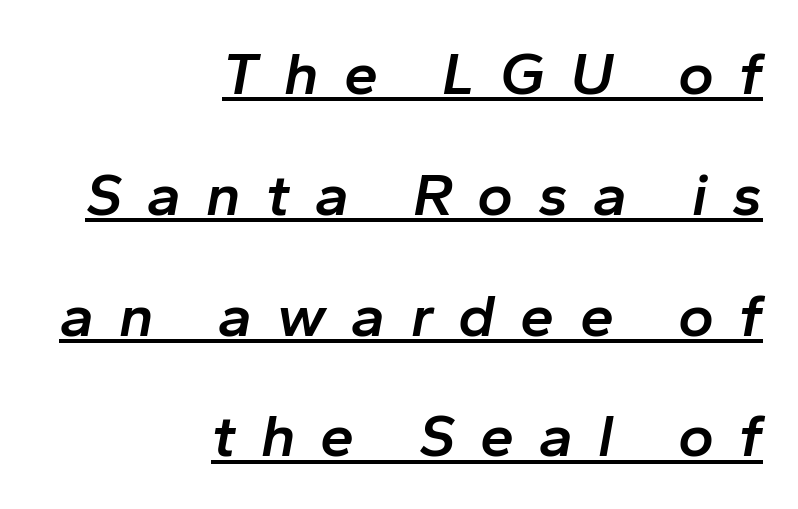
The image shows 61 px semibold type, italic (leaning right); set right-aligned, loose line spacing (1.98x), unusually wide letter spacing (+0.41 em), underlined; low stroke contrast and a medium x-height.
